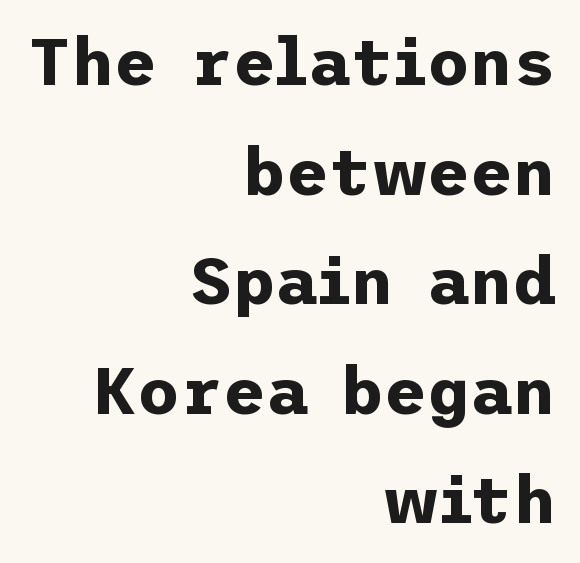
The image shows 66 px bold sans-serif type, upright; set right-aligned, normal line spacing (1.66x), normal letter spacing, not underlined; low stroke contrast and a medium x-height.
